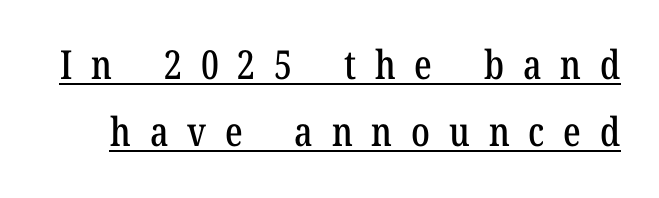
Q: Is the text italic (slanted)? A: No, it is upright.
Q: Is the typeface a serif or a sans-serif typeface? A: Serif.
Q: Is the text underlined? A: Yes.
Q: Is the spacing between letters normal or unusually wide? A: Unusually wide.
Q: Is the spacing between lines tight, normal or loose? A: Normal.
Q: Width (condensed, normal, or wide)? A: Condensed.
Q: Stroke contrast? A: Low.
Q: x-height? A: Medium.
Q: Monospaced? A: No.
